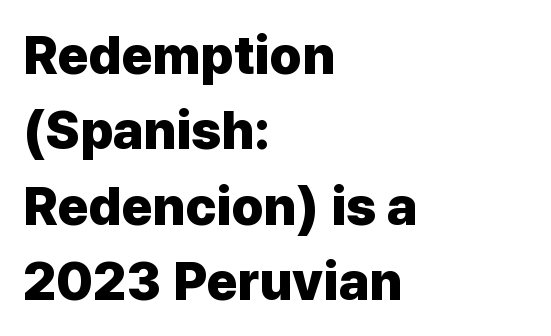
The image shows 53 px heavy sans-serif type, upright; set left-aligned, normal line spacing (1.42x), normal letter spacing, not underlined; low stroke contrast and a medium x-height.
